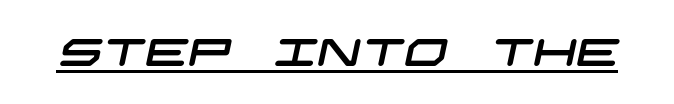
Q: Is the typeface a serif or a sans-serif typeface? A: Sans-serif.
Q: Is the text underlined? A: Yes.
Q: Is the spacing between letters normal or unusually wide? A: Normal.
Q: Width (condensed, normal, or wide)? A: Wide.
Q: Stroke contrast? A: Low.
Q: x-height? A: Large.
